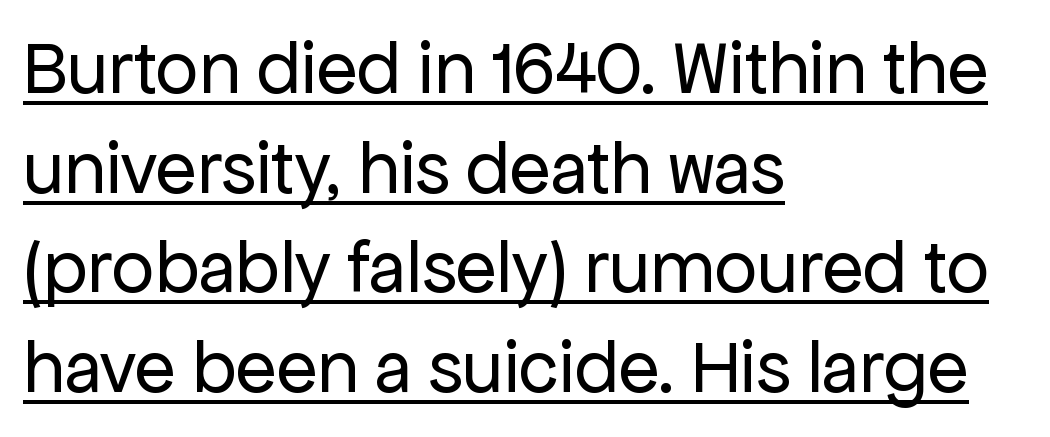
{"serif": "no", "italic": "no", "bold": "no", "weight": "regular", "width": "normal", "stroke_contrast": "low", "x_height": "medium", "monospaced": "no", "underline": "yes", "align": "left", "line_spacing": "normal", "line_spacing_ratio": 1.33, "letter_spacing": "normal", "letter_spacing_em": 0.0, "glyph_px": 75}
